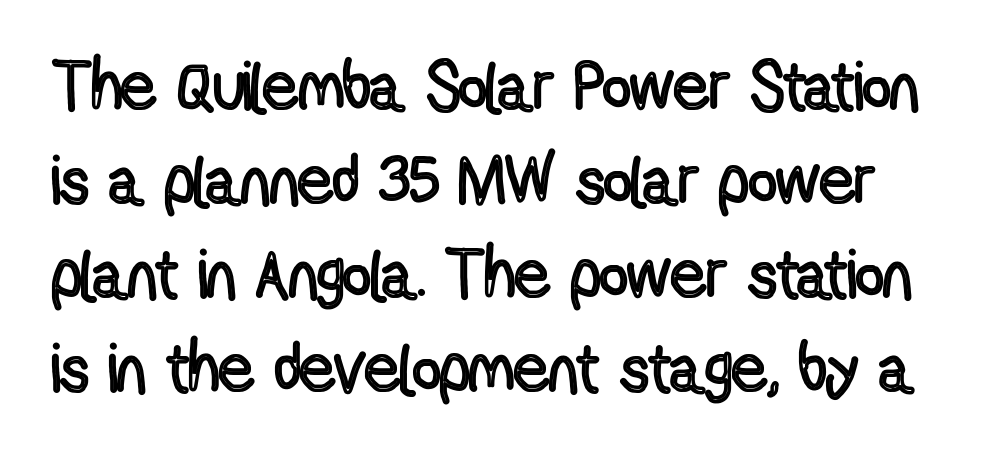
Q: Is the text italic (slanted)? A: No, it is upright.
Q: Is the text underlined? A: No.
Q: Is the spacing between letters normal or unusually wide? A: Normal.
Q: Is the spacing between lines tight, normal or loose? A: Normal.
Q: Width (condensed, normal, or wide)? A: Condensed.
Q: x-height? A: Medium.
Q: Monospaced? A: No.
